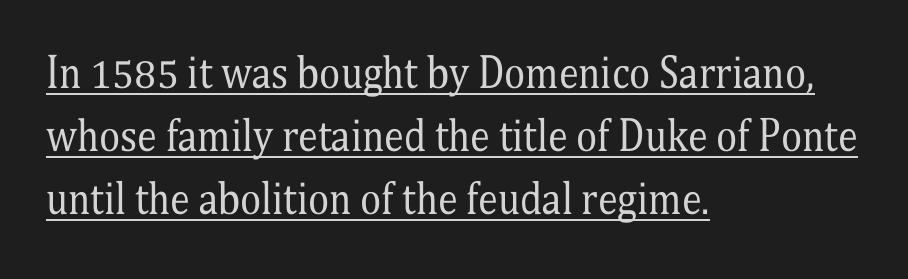
The image shows 40 px regular-weight, condensed serif type, upright; set left-aligned, normal line spacing (1.58x), normal letter spacing, underlined; medium stroke contrast and a medium x-height.
